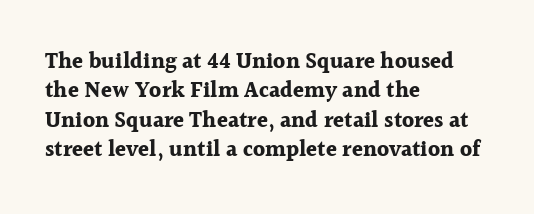
The image shows 22 px bold type, upright; set left-aligned, normal line spacing (1.34x), normal letter spacing, not underlined.
